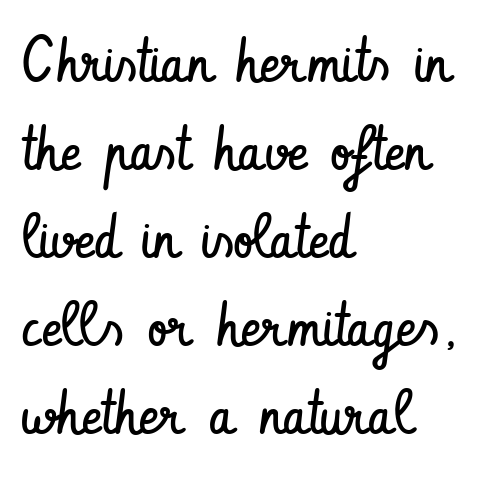
{"serif": "no", "italic": "no", "bold": "no", "weight": "regular", "width": "condensed", "stroke_contrast": "low", "x_height": "small", "monospaced": "no", "underline": "no", "align": "left", "line_spacing": "normal", "line_spacing_ratio": 1.42, "letter_spacing": "normal", "letter_spacing_em": 0.0, "glyph_px": 62}
